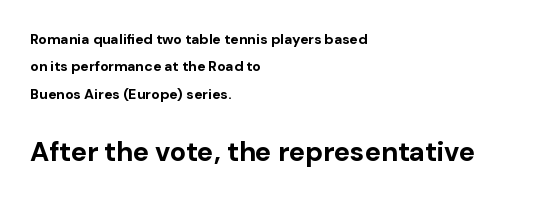
Q: Is the text bold? A: Yes.
Q: Is the text italic (slanted)? A: No, it is upright.
Q: Is the text underlined? A: No.
Q: How is the paragraph aligned? A: Left-aligned.
Q: Is the spacing between letters normal or unusually wide? A: Normal.
Q: Is the spacing between lines tight, normal or loose? A: Loose.
Q: Which block of text is set in a larger size, the first (top) or the second (bottom)? A: The second (bottom) one.
